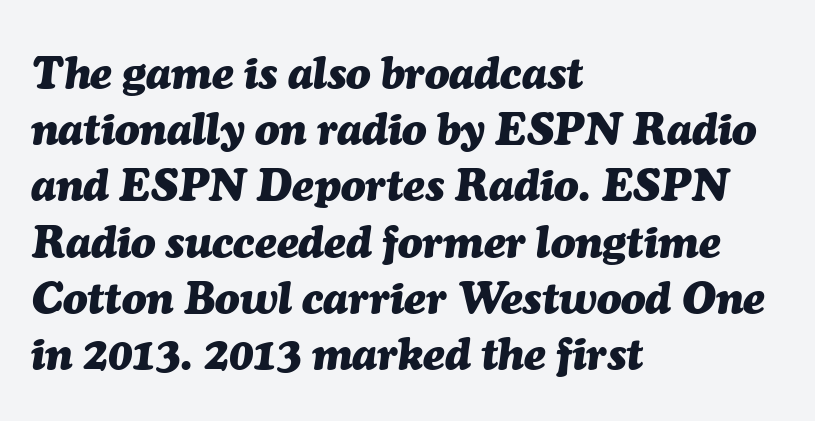
The image shows 45 px heavy type, italic (leaning right); set left-aligned, normal line spacing (1.25x), normal letter spacing, not underlined; medium stroke contrast and a medium x-height.
